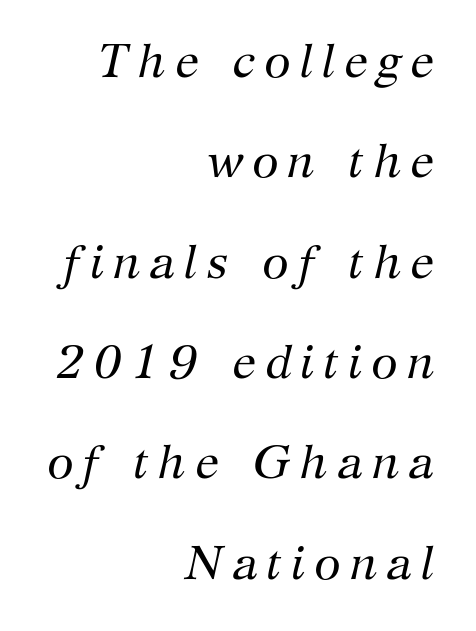
Q: Is the text bold? A: No.
Q: Is the text italic (slanted)? A: Yes, it leans right by about 12 degrees.
Q: Is the typeface a serif or a sans-serif typeface? A: Serif.
Q: Is the text underlined? A: No.
Q: How is the paragraph aligned? A: Right-aligned.
Q: Is the spacing between lines tight, normal or loose? A: Loose.
Q: Width (condensed, normal, or wide)? A: Normal.
Q: Stroke contrast? A: Medium.
Q: x-height? A: Medium.
Q: Monospaced? A: No.
